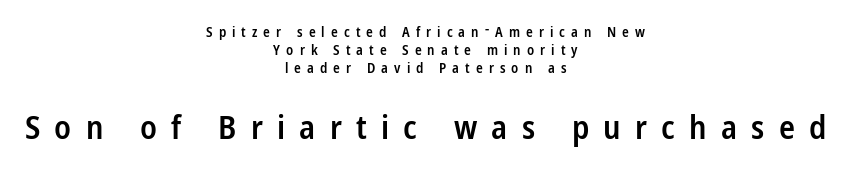
Q: Is the text bold? A: Semi-bold.
Q: Is the text italic (slanted)? A: No, it is upright.
Q: Is the typeface a serif or a sans-serif typeface? A: Sans-serif.
Q: Is the text underlined? A: No.
Q: How is the paragraph aligned? A: Centered.
Q: Is the spacing between letters normal or unusually wide? A: Unusually wide.
Q: Is the spacing between lines tight, normal or loose? A: Normal.
Q: Which block of text is set in a larger size, the first (top) or the second (bottom)? A: The second (bottom) one.
Q: Width (condensed, normal, or wide)? A: Condensed.
Q: Stroke contrast? A: Low.
Q: x-height? A: Medium.
Q: Monospaced? A: No.
